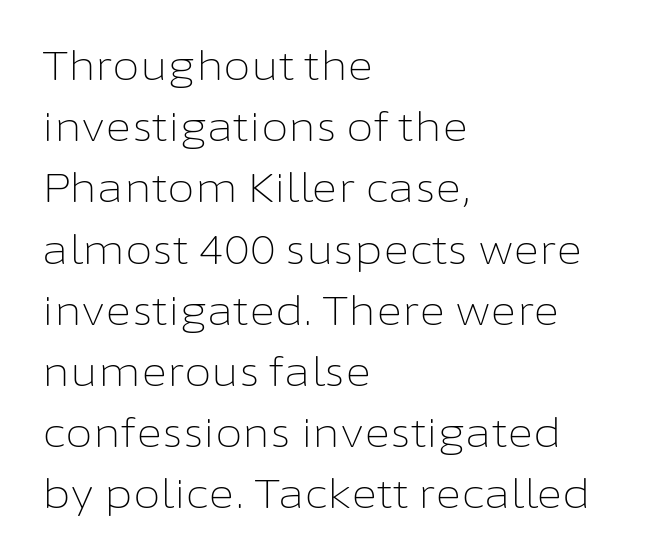
{"serif": "no", "italic": "no", "bold": "no", "weight": "light", "width": "normal", "stroke_contrast": "low", "x_height": "medium", "monospaced": "no", "underline": "no", "align": "left", "line_spacing": "normal", "line_spacing_ratio": 1.53, "letter_spacing": "normal", "letter_spacing_em": 0.0, "glyph_px": 40}
